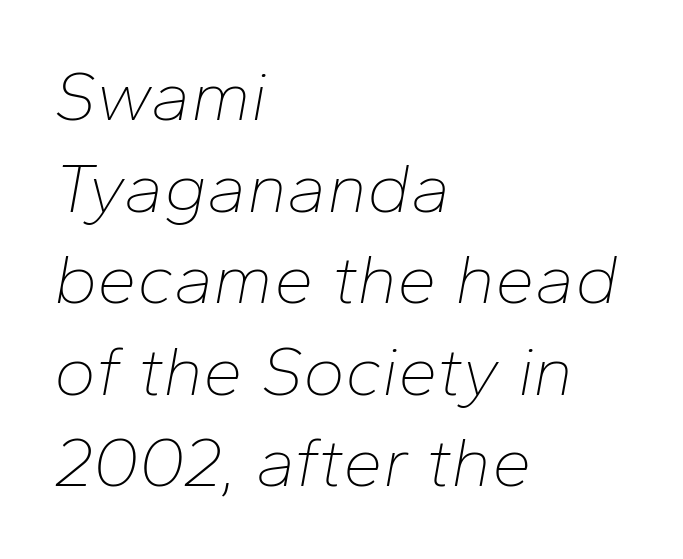
{"italic": "yes", "lean": "right", "slant_degrees": 10, "bold": "no", "weight": "thin", "width": "normal", "stroke_contrast": "low", "x_height": "medium", "monospaced": "no", "underline": "no", "align": "left", "line_spacing": "normal", "line_spacing_ratio": 1.29, "letter_spacing": "normal", "letter_spacing_em": 0.0, "glyph_px": 71}
